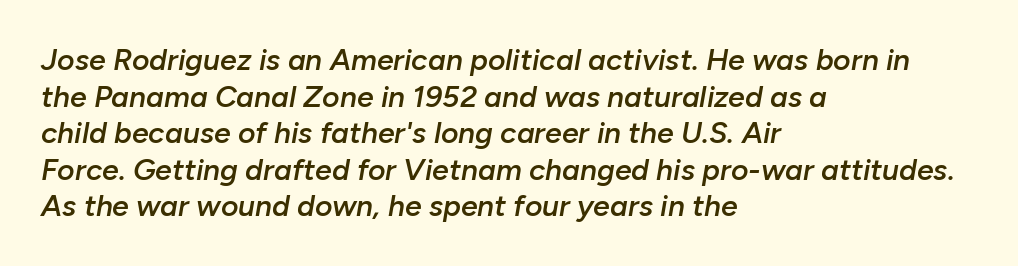
Character widths vary here, with narrow letters taking less room than wide ones. Between one letter and the next there's only the usual sliver of space. Semibold letterforms, between regular and bold. Emphasis-style slanted type is in use.
